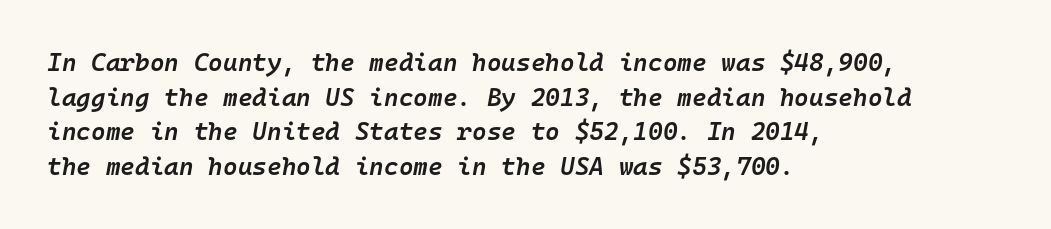
These lines were composed using italics. Beneath every word, the page is bare. Which margin do the lines hug? The left one — the right edge is uneven. The typesetting leans somewhat heavy: a semibold. This sample uses plain, unmodified letter spacing.
